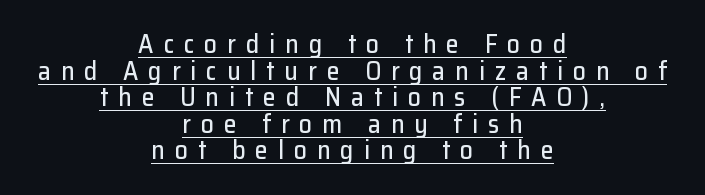
The image shows 26 px text type, upright; set centered, tight line spacing (1.02x), unusually wide letter spacing (+0.38 em), underlined.
